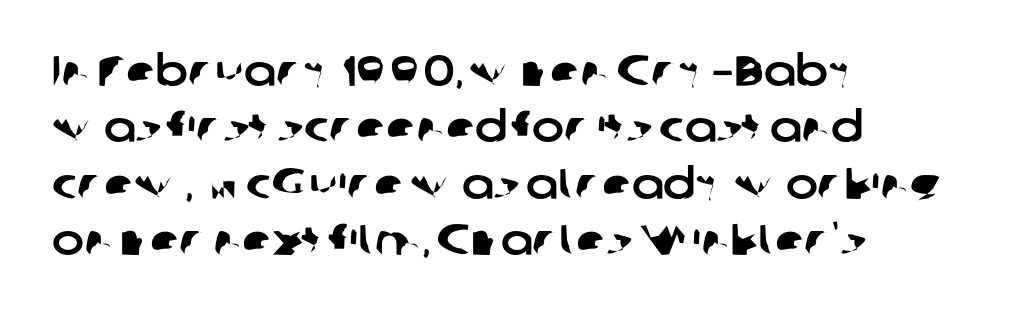
The image shows 43 px sans-serif type; set left-aligned, normal line spacing (1.31x), normal letter spacing, not underlined; low stroke contrast and a medium x-height.
